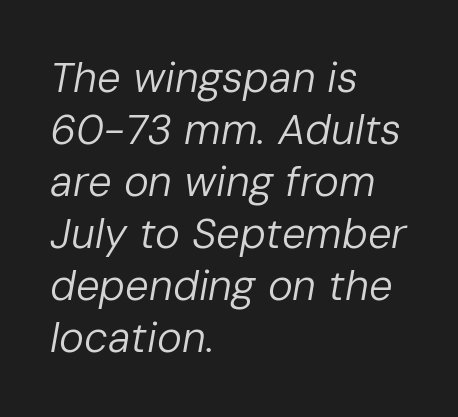
Q: Is the text bold? A: No.
Q: Is the text italic (slanted)? A: Yes, it leans right by about 10 degrees.
Q: Is the text underlined? A: No.
Q: How is the paragraph aligned? A: Left-aligned.
Q: Is the spacing between letters normal or unusually wide? A: Normal.
Q: Width (condensed, normal, or wide)? A: Normal.
Q: Stroke contrast? A: Low.
Q: x-height? A: Medium.
Q: Monospaced? A: No.
